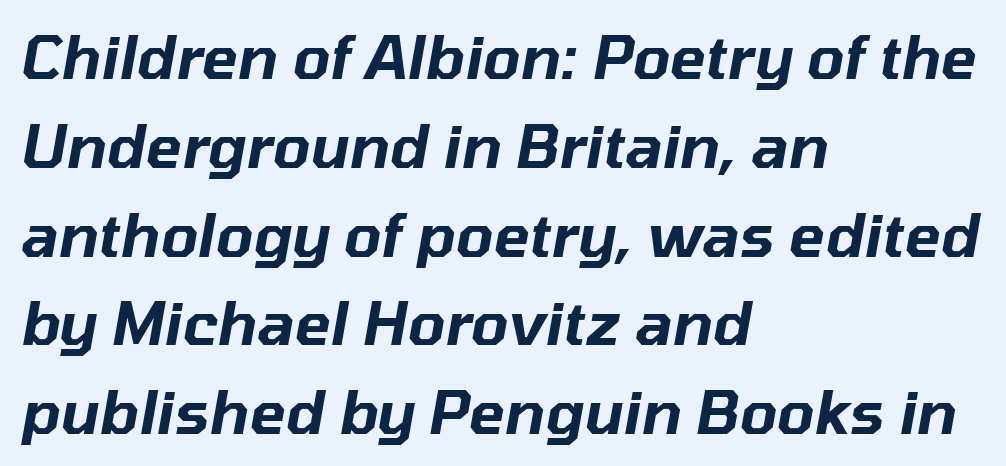
Q: Is the text italic (slanted)? A: Yes, it leans right by about 10 degrees.
Q: Is the text underlined? A: No.
Q: How is the paragraph aligned? A: Left-aligned.
Q: Is the spacing between letters normal or unusually wide? A: Normal.
Q: Is the spacing between lines tight, normal or loose? A: Normal.
Q: Width (condensed, normal, or wide)? A: Normal.
Q: Stroke contrast? A: Low.
Q: x-height? A: Medium.
Q: Monospaced? A: No.
